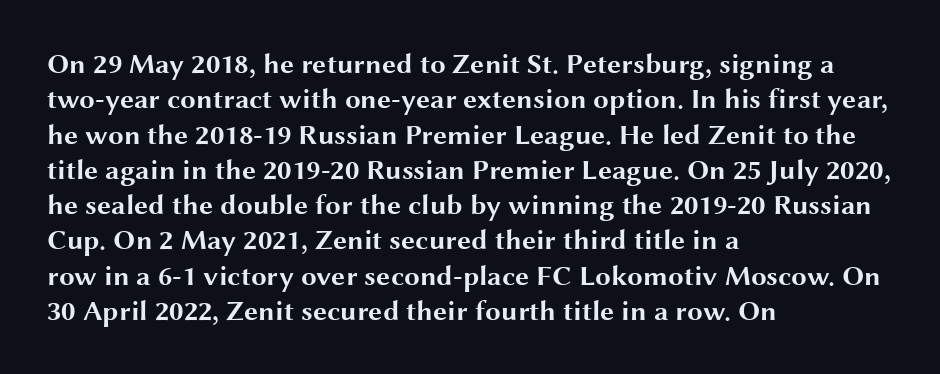
The image shows 28 px bold, wide sans-serif type, upright; set left-aligned, normal line spacing (1.26x), normal letter spacing, not underlined; medium stroke contrast and a medium x-height.
